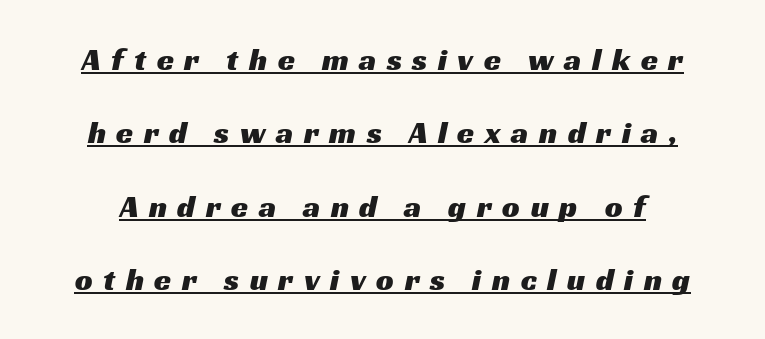
{"serif": "no", "width": "wide", "stroke_contrast": "medium", "x_height": "medium", "monospaced": "no", "underline": "yes", "line_spacing": "loose", "line_spacing_ratio": 2.37, "letter_spacing": "wide", "letter_spacing_em": 0.34, "glyph_px": 31}
